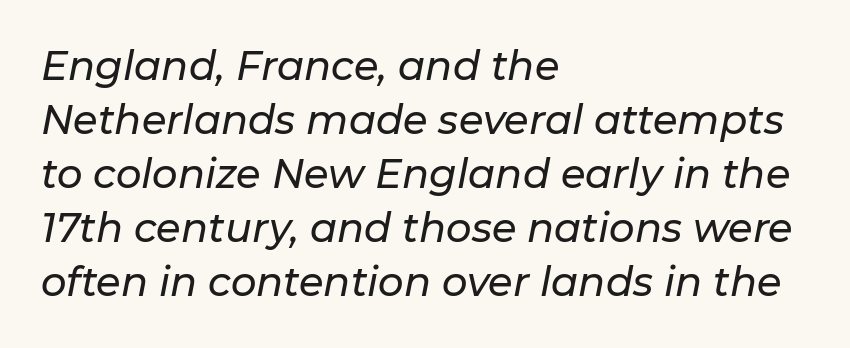
{"italic": "yes", "lean": "right", "slant_degrees": 11, "width": "normal", "stroke_contrast": "low", "x_height": "medium", "monospaced": "no", "underline": "no", "align": "left", "line_spacing": "normal", "line_spacing_ratio": 1.35, "letter_spacing": "normal", "letter_spacing_em": 0.0, "glyph_px": 40}
